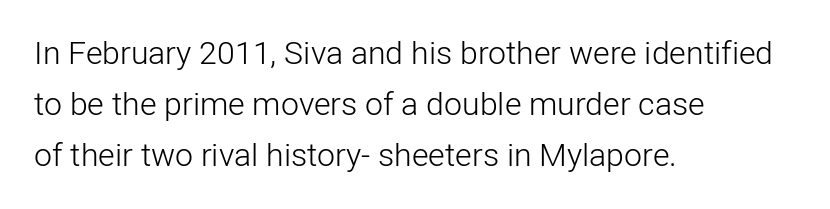
{"serif": "no", "italic": "no", "bold": "no", "weight": "light", "width": "normal", "stroke_contrast": "low", "x_height": "medium", "monospaced": "no", "underline": "no", "align": "left", "line_spacing": "normal", "line_spacing_ratio": 1.6, "letter_spacing": "normal", "letter_spacing_em": 0.0, "glyph_px": 32}
